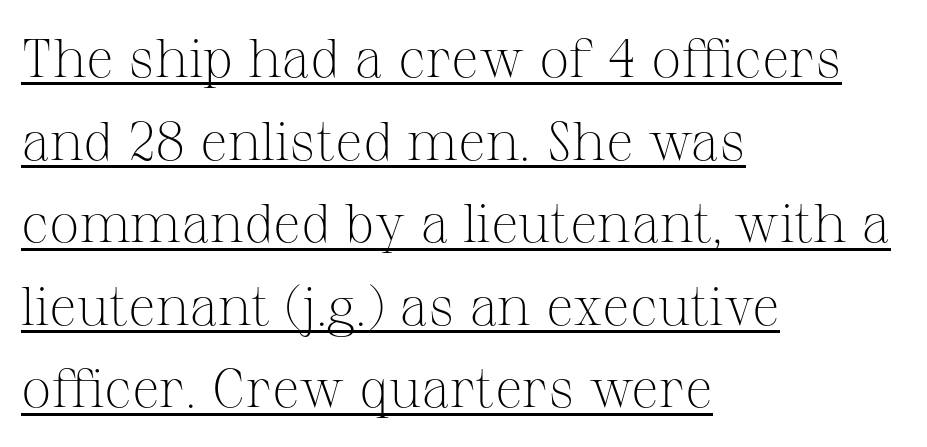
These lines keep a tight, regular rhythm from letter to letter. The rendering uses the underline text-decoration. Are there feet on the stems? There are — it's a serif. The line-height multiplier appears to be the usual default.
